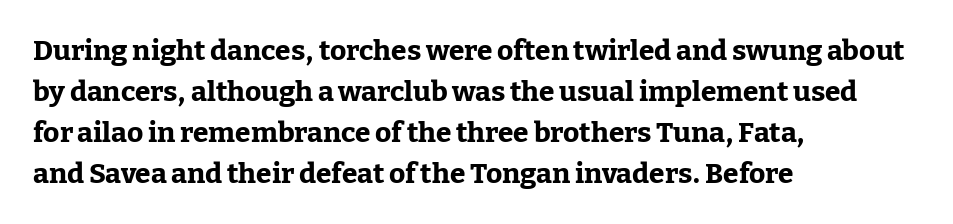
Q: Is the text bold? A: Yes.
Q: Is the text italic (slanted)? A: No, it is upright.
Q: Is the typeface a serif or a sans-serif typeface? A: Serif.
Q: Is the text underlined? A: No.
Q: How is the paragraph aligned? A: Left-aligned.
Q: Is the spacing between letters normal or unusually wide? A: Normal.
Q: Is the spacing between lines tight, normal or loose? A: Normal.
Q: Width (condensed, normal, or wide)? A: Normal.
Q: Stroke contrast? A: Low.
Q: x-height? A: Medium.
Q: Monospaced? A: No.
